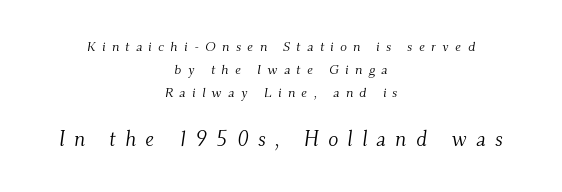
If you drew a line through each stem, it would be angled. The lower block of text is set noticeably larger than the block above it. Regular leading. The strip under each line holds only bare page. Loose tracking; the words dissolve into strings of separated letters. These glyphs show unthickened strokes, regular width or finer.
